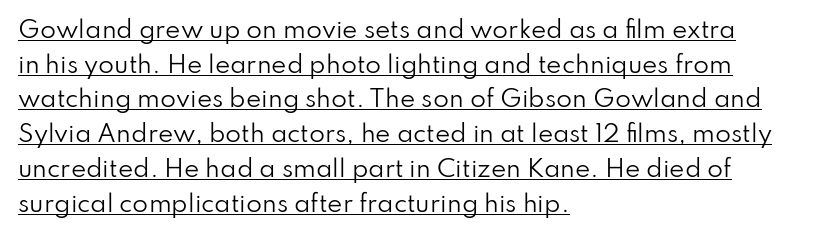
The image shows 23 px text type, upright; set left-aligned, normal line spacing (1.51x), normal letter spacing, underlined.
